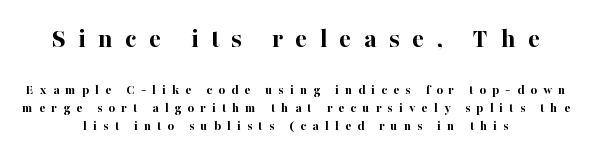
{"serif": "yes", "italic": "no", "bold": "yes", "weight": "bold", "width": "normal", "stroke_contrast": "high", "x_height": "medium", "monospaced": "no", "underline": "no", "align": "center", "line_spacing": "normal", "line_spacing_ratio": 1.29, "letter_spacing": "wide", "letter_spacing_em": 0.44, "larger_block": "first", "size_ratio": 2.0, "glyph_px": 28}
